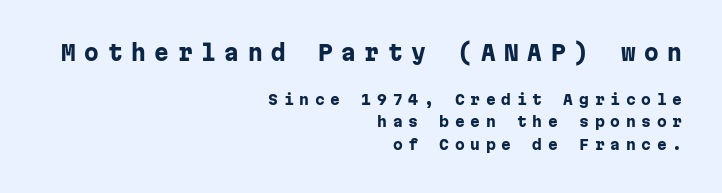
Q: Is the text bold? A: Yes.
Q: Is the text italic (slanted)? A: No, it is upright.
Q: Is the text underlined? A: No.
Q: How is the paragraph aligned? A: Right-aligned.
Q: Is the spacing between letters normal or unusually wide? A: Unusually wide.
Q: Is the spacing between lines tight, normal or loose? A: Normal.
Q: Which block of text is set in a larger size, the first (top) or the second (bottom)? A: The first (top) one.
